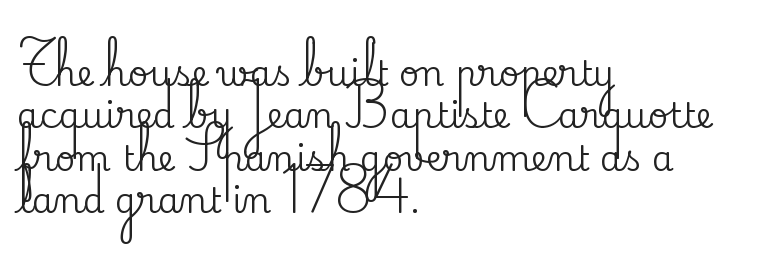
Q: Is the text italic (slanted)? A: No, it is upright.
Q: Is the typeface a serif or a sans-serif typeface? A: Serif.
Q: Is the text underlined? A: No.
Q: How is the paragraph aligned? A: Left-aligned.
Q: Is the spacing between letters normal or unusually wide? A: Normal.
Q: Width (condensed, normal, or wide)? A: Normal.
Q: Stroke contrast? A: Medium.
Q: x-height? A: Small.
Q: Monospaced? A: No.
